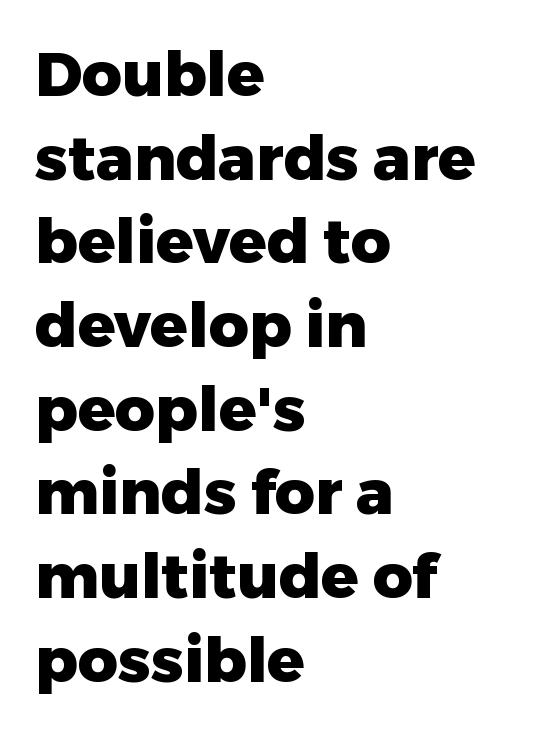
The image shows 62 px heavy sans-serif type, upright; set left-aligned, normal line spacing (1.35x), normal letter spacing, not underlined; low stroke contrast and a medium x-height.
